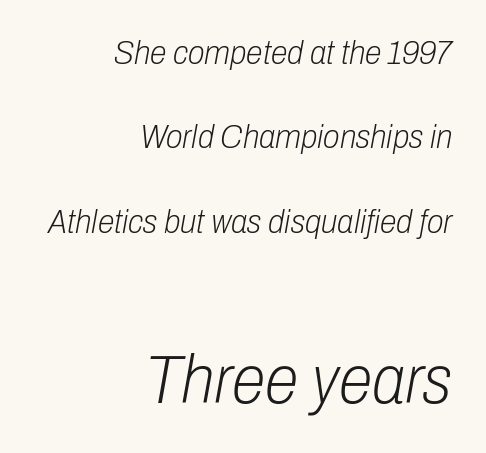
Is there much room between lines? Yes — plenty of vertical air separates them. You can tell it's italic because the verticals aren't actually vertical. Stems here are at most as thick as an everyday book face. Quick note: underline off. The following chunk of copy outweighs the initial chunk in type size. This rendering leaves character spacing at its baseline value.
